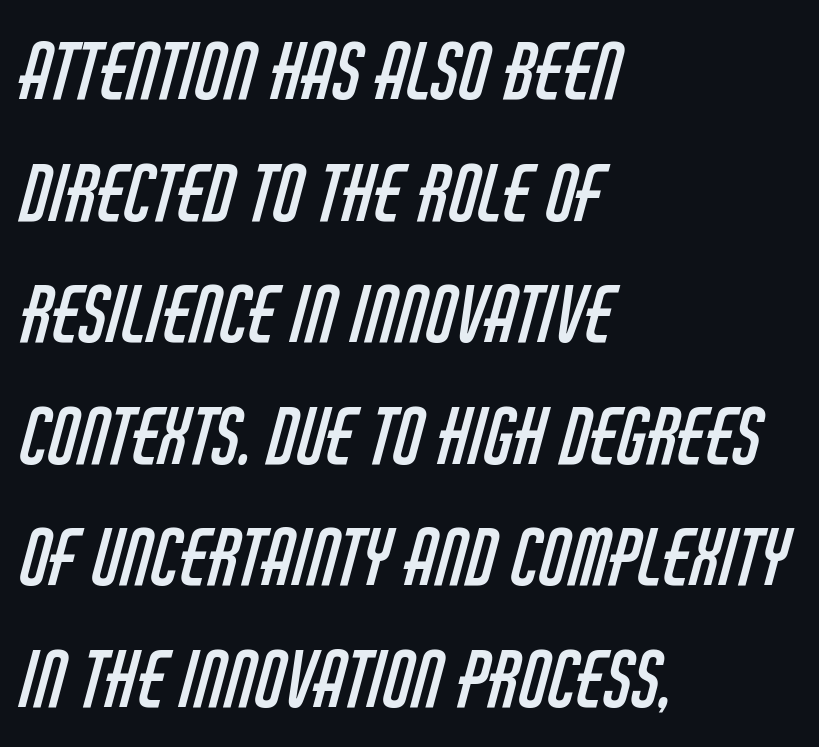
Regarding serifs, this sample does without them. The rendering keeps characters at their native spacing. Clear beneath every line of the passage. The strokes carry an ordinary text weight at most.
